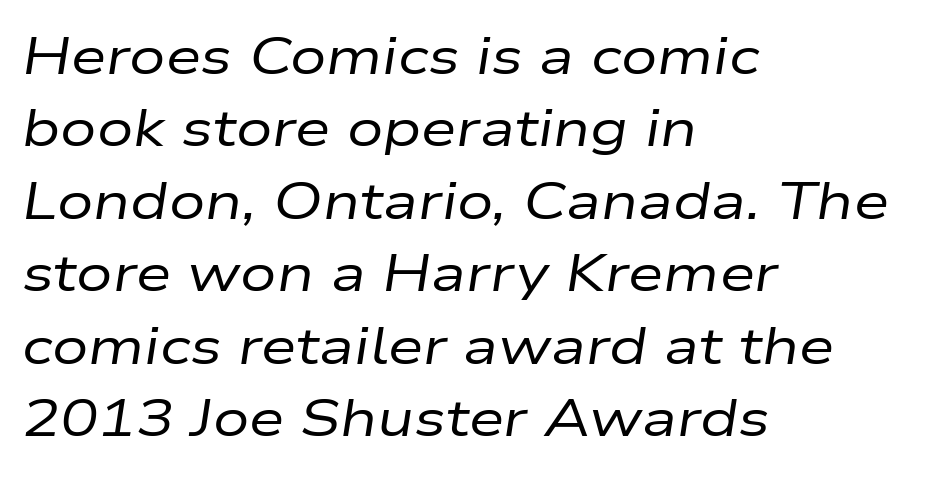
{"italic": "yes", "lean": "right", "slant_degrees": 9, "bold": "no", "weight": "regular", "width": "wide", "stroke_contrast": "low", "x_height": "medium", "monospaced": "no", "underline": "no", "align": "left", "line_spacing": "normal", "line_spacing_ratio": 1.42, "letter_spacing": "normal", "letter_spacing_em": 0.0, "glyph_px": 51}
